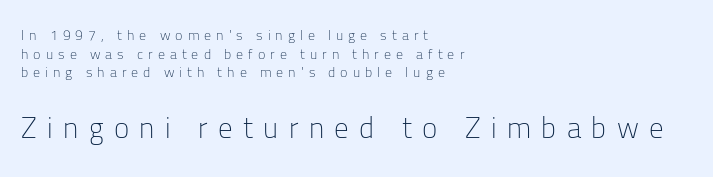
{"serif": "no", "italic": "no", "bold": "no", "weight": "light", "width": "normal", "stroke_contrast": "low", "x_height": "medium", "monospaced": "no", "underline": "no", "align": "left", "line_spacing": "normal", "line_spacing_ratio": 1.33, "letter_spacing": "wide", "letter_spacing_em": 0.36, "larger_block": "second", "size_ratio": 2.07, "glyph_px": 29}
